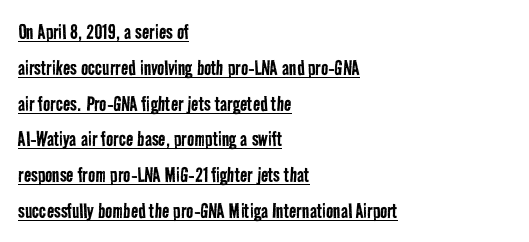
Does a line run under the words? Yes, clearly. Does the leading feel generous? No, just average. The letterforms sit shoulder to shoulder at normal distance. Is the block centered? No — it sits flush against the left margin. Weight: not bold — regular or lighter.
